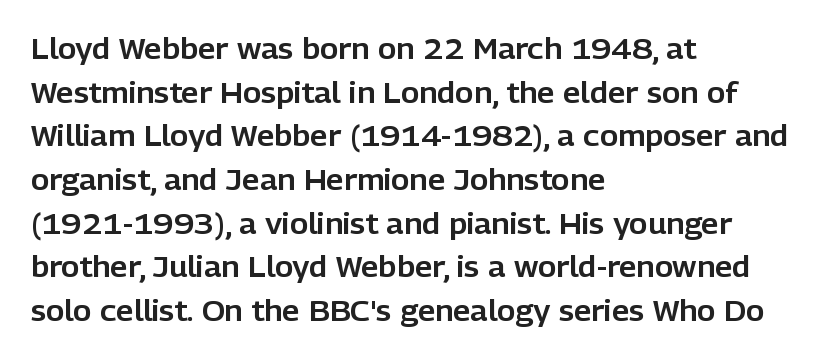
Unmarked baselines from the first word to the last. Honestly, the row spacing looks completely unremarkable. Notice how the passage keeps a crisp vertical edge on the left only. The horizontal fit of the characters is conventional and even. No italicization has been applied; the sample stays upright.
